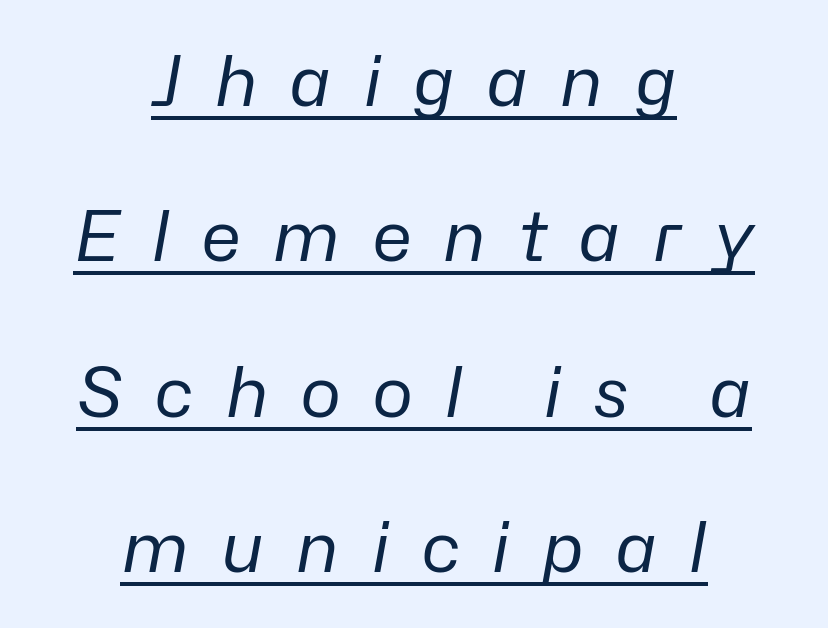
Letter spacing: wide. Successive baselines arrive slowly, with a big drop between each. The lettering tilts uniformly, giving the passage an italic look. Vertical stems look standard width or narrower in stroke.
